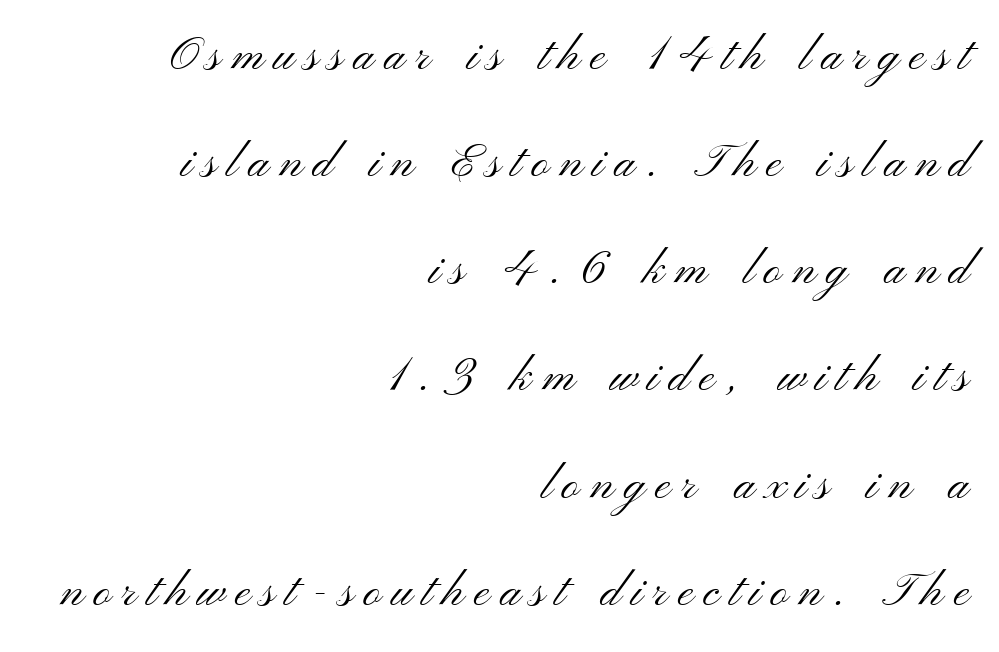
Q: Is the text bold? A: No.
Q: Is the text italic (slanted)? A: Yes.
Q: Is the typeface a serif or a sans-serif typeface? A: Sans-serif.
Q: Is the text underlined? A: No.
Q: How is the paragraph aligned? A: Right-aligned.
Q: Is the spacing between letters normal or unusually wide? A: Unusually wide.
Q: Is the spacing between lines tight, normal or loose? A: Loose.
Q: Width (condensed, normal, or wide)? A: Wide.
Q: Stroke contrast? A: Medium.
Q: x-height? A: Small.
Q: Monospaced? A: No.
